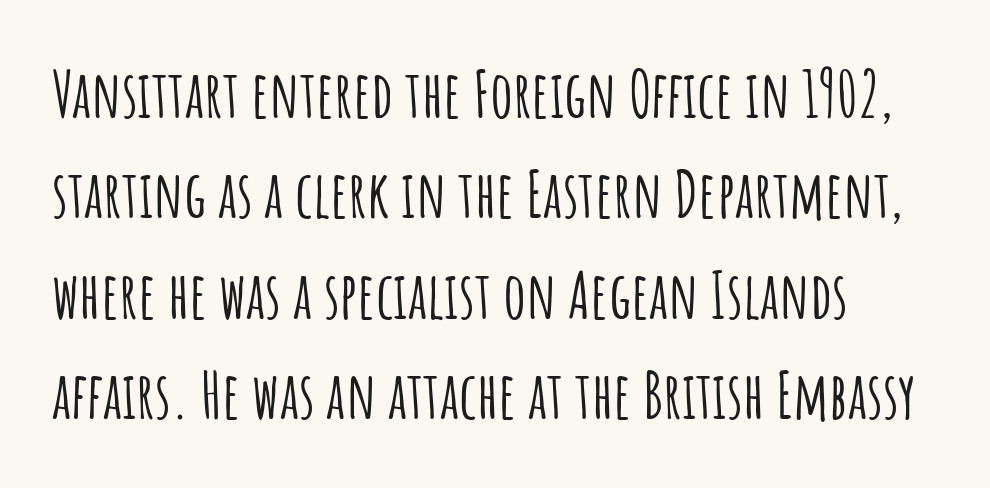
Examine the stroke ends and you'll find no serifs. Is this a fixed-width face? No — the glyphs have proportional, varying widths. Rule under the text: the space is simply empty. Summary of vertical rhythm: regular, with standard interline spacing. Quick note: not italic, upright.
